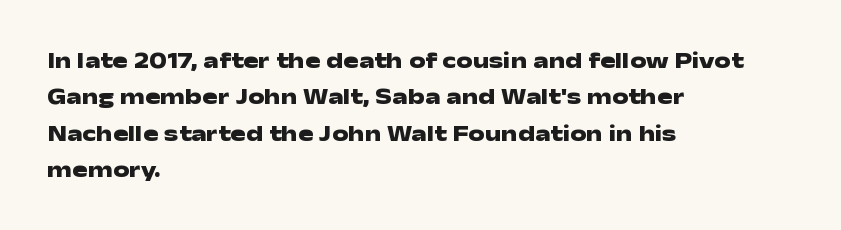
The image shows 23 px bold type, upright; set left-aligned, normal line spacing (1.58x), normal letter spacing, not underlined.
